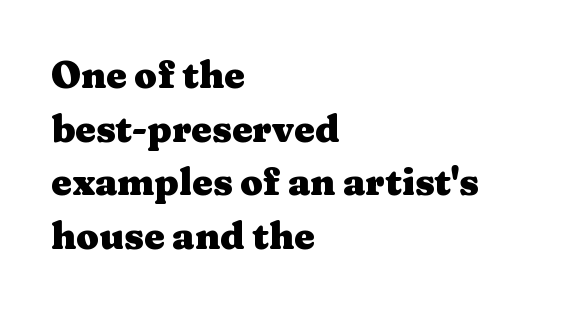
Q: Is the text bold? A: Yes.
Q: Is the text italic (slanted)? A: No, it is upright.
Q: Is the typeface a serif or a sans-serif typeface? A: Serif.
Q: Is the text underlined? A: No.
Q: How is the paragraph aligned? A: Left-aligned.
Q: Is the spacing between letters normal or unusually wide? A: Normal.
Q: Is the spacing between lines tight, normal or loose? A: Normal.
Q: Width (condensed, normal, or wide)? A: Wide.
Q: Stroke contrast? A: Medium.
Q: x-height? A: Medium.
Q: Monospaced? A: No.
